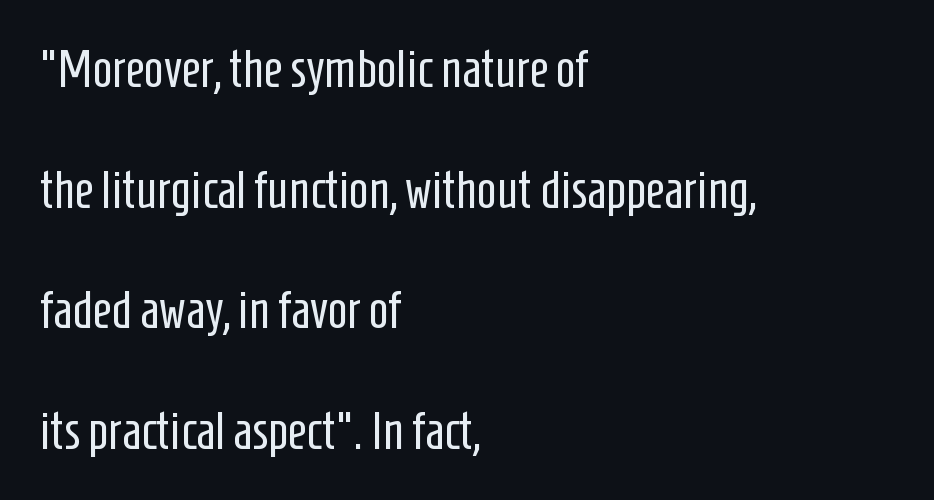
{"serif": "no", "italic": "no", "bold": "no", "weight": "regular", "width": "condensed", "stroke_contrast": "low", "x_height": "medium", "monospaced": "no", "underline": "no", "align": "left", "line_spacing": "loose", "line_spacing_ratio": 2.32, "letter_spacing": "normal", "letter_spacing_em": 0.0, "glyph_px": 52}
